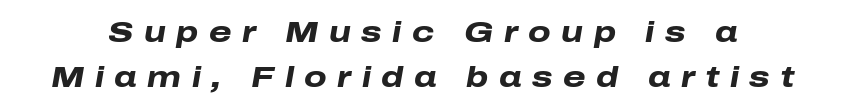
The image shows 29 px heavy, wide type, italic (leaning right); set normal line spacing (1.55x), unusually wide letter spacing (+0.36 em), not underlined; low stroke contrast and a medium x-height.
